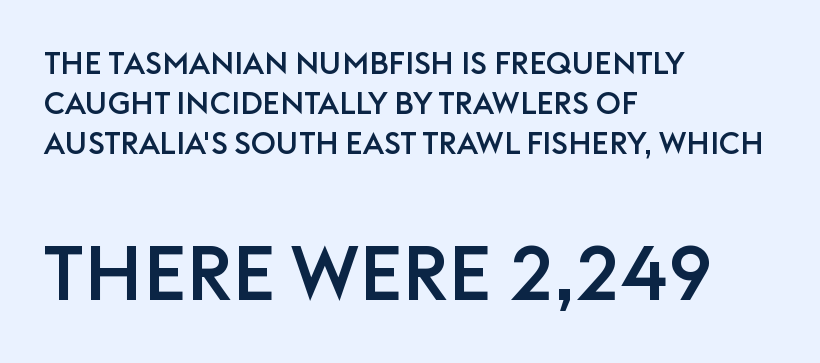
The image shows 77 px sans-serif type, upright; set left-aligned, normal line spacing (1.29x), normal letter spacing, not underlined; the second (bottom) block is 2.48x larger; low stroke contrast and a large x-height.
